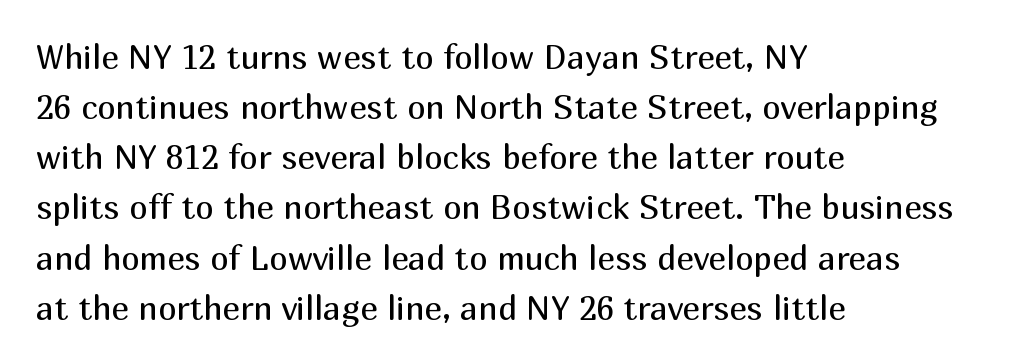
Horizontal alignment here is leftward, the default for most running prose. Think of a printed novel: that variable character pitch is what you see here. Think standard paragraph weight, or any step lighter than that. Whoever set this chose a conventional vertical rhythm. Tracking here is standard; glyphs follow each other at the usual distance.
